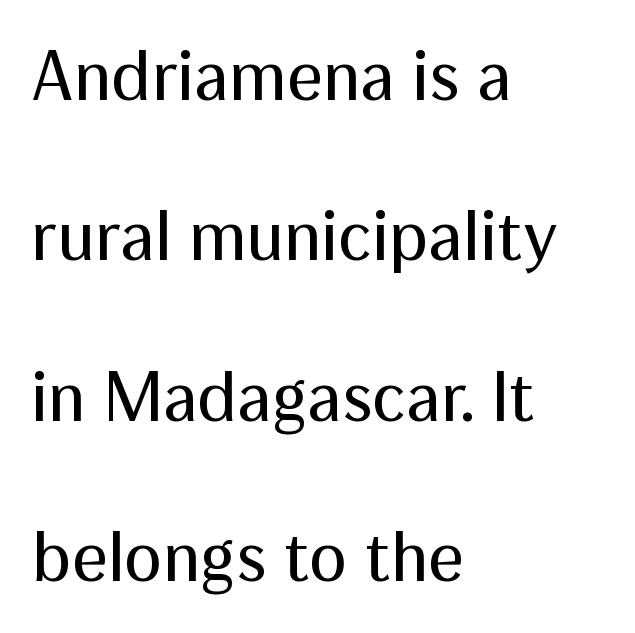
{"serif": "no", "italic": "no", "bold": "no", "weight": "regular", "width": "normal", "stroke_contrast": "medium", "x_height": "medium", "monospaced": "no", "underline": "no", "align": "left", "line_spacing": "loose", "line_spacing_ratio": 2.26, "letter_spacing": "normal", "letter_spacing_em": 0.0, "glyph_px": 71}
